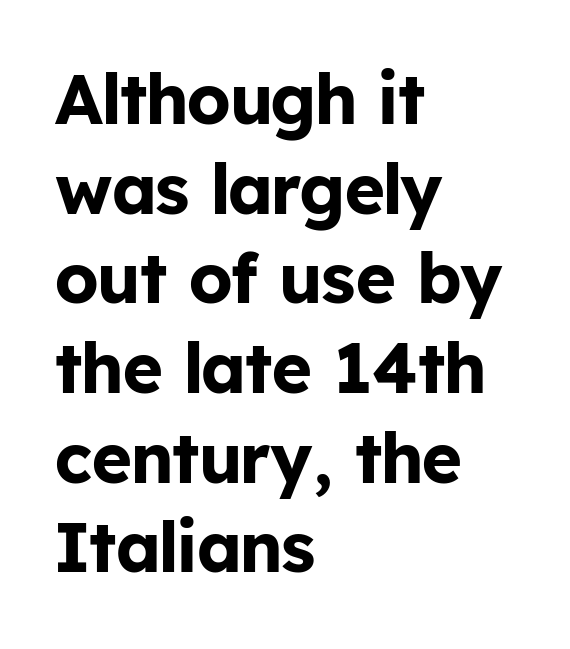
Q: Is the text bold? A: Yes.
Q: Is the text italic (slanted)? A: No, it is upright.
Q: Is the typeface a serif or a sans-serif typeface? A: Sans-serif.
Q: Is the text underlined? A: No.
Q: How is the paragraph aligned? A: Left-aligned.
Q: Is the spacing between letters normal or unusually wide? A: Normal.
Q: Is the spacing between lines tight, normal or loose? A: Normal.
Q: Width (condensed, normal, or wide)? A: Normal.
Q: Stroke contrast? A: Low.
Q: x-height? A: Medium.
Q: Monospaced? A: No.
